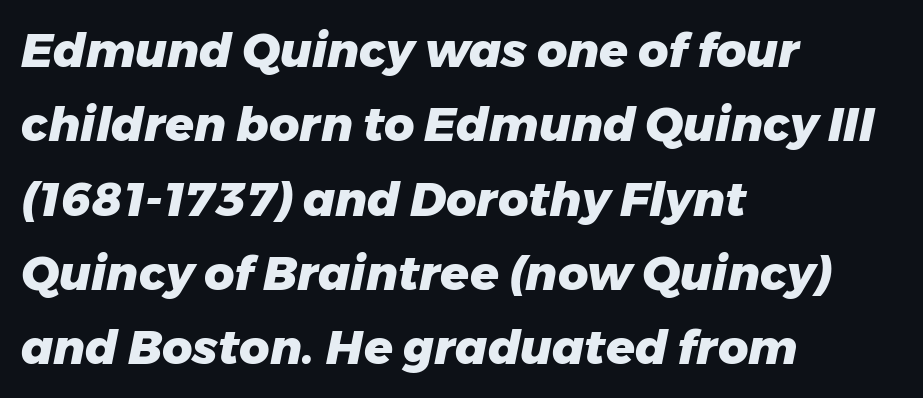
{"italic": "yes", "lean": "right", "slant_degrees": 11, "bold": "yes", "weight": "heavy", "width": "normal", "stroke_contrast": "low", "x_height": "medium", "monospaced": "no", "underline": "no", "align": "left", "line_spacing": "normal", "line_spacing_ratio": 1.58, "letter_spacing": "normal", "letter_spacing_em": 0.0, "glyph_px": 47}
